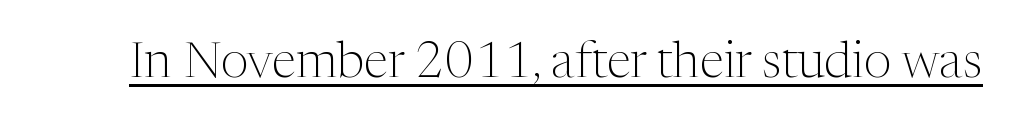
{"serif": "yes", "italic": "no", "bold": "no", "weight": "light", "width": "normal", "stroke_contrast": "medium", "x_height": "medium", "monospaced": "no", "underline": "yes", "letter_spacing": "normal", "letter_spacing_em": 0.0, "glyph_px": 50}
